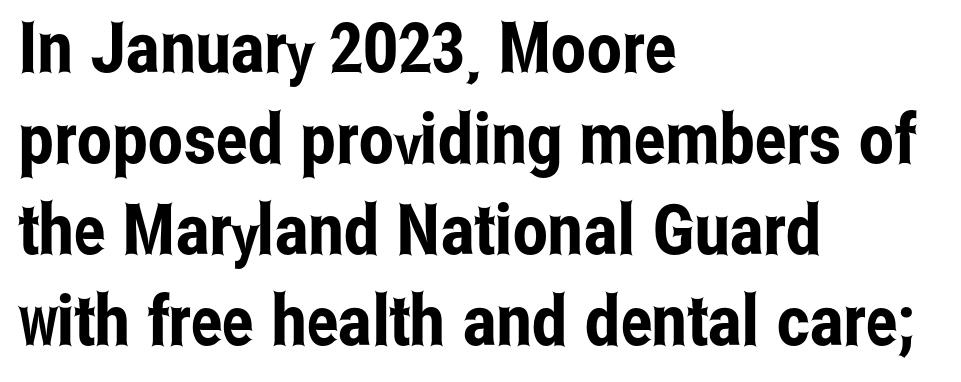
Q: Is the text italic (slanted)? A: No, it is upright.
Q: Is the typeface a serif or a sans-serif typeface? A: Sans-serif.
Q: Is the text underlined? A: No.
Q: How is the paragraph aligned? A: Left-aligned.
Q: Is the spacing between letters normal or unusually wide? A: Normal.
Q: Is the spacing between lines tight, normal or loose? A: Normal.
Q: Width (condensed, normal, or wide)? A: Condensed.
Q: Stroke contrast? A: Low.
Q: x-height? A: Medium.
Q: Monospaced? A: No.
